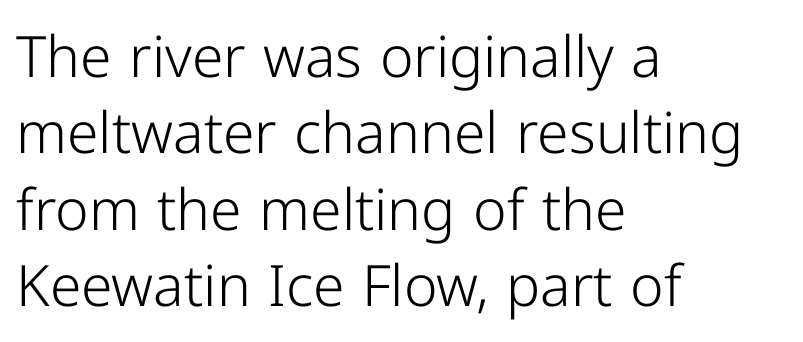
Standard letterfit; no display-style spreading of the glyphs. Every character sits straight up, as roman type does. Normally led — the rows are evenly, conventionally spaced. The text was rendered using a sans face with plain stroke endings.
